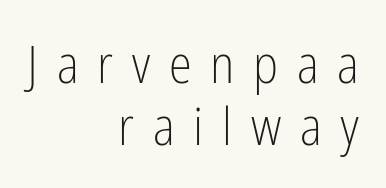
Q: Is the text bold? A: No.
Q: Is the text italic (slanted)? A: No, it is upright.
Q: Is the typeface a serif or a sans-serif typeface? A: Sans-serif.
Q: Is the text underlined? A: No.
Q: How is the paragraph aligned? A: Right-aligned.
Q: Is the spacing between letters normal or unusually wide? A: Unusually wide.
Q: Width (condensed, normal, or wide)? A: Condensed.
Q: Stroke contrast? A: Low.
Q: x-height? A: Medium.
Q: Monospaced? A: No.
